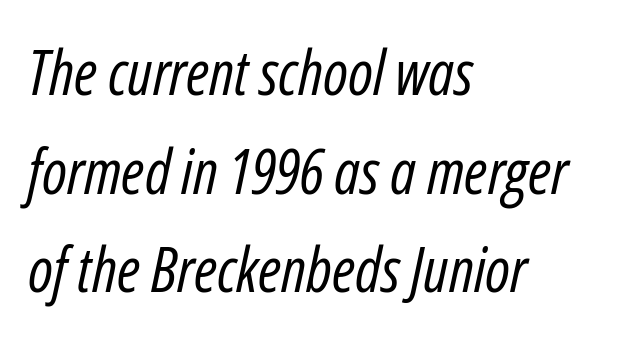
{"italic": "yes", "lean": "right", "slant_degrees": 12, "bold": "no", "weight": "regular", "width": "condensed", "stroke_contrast": "low", "x_height": "medium", "monospaced": "no", "underline": "no", "align": "left", "line_spacing": "normal", "line_spacing_ratio": 1.59, "letter_spacing": "normal", "letter_spacing_em": 0.0, "glyph_px": 62}
